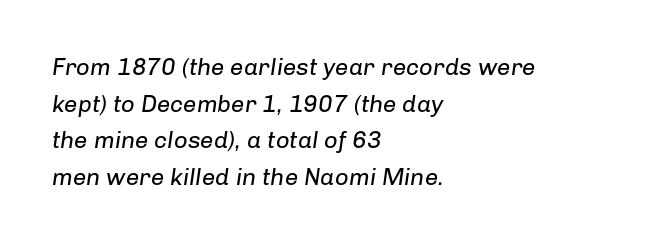
The image shows 24 px text type, italic (leaning right); set left-aligned, normal line spacing (1.53x), normal letter spacing, not underlined.
